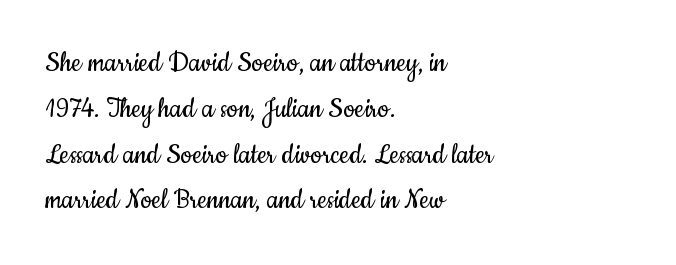
{"serif": "no", "bold": "no", "weight": "regular", "width": "condensed", "stroke_contrast": "low", "x_height": "small", "monospaced": "no", "underline": "no", "align": "left", "line_spacing": "normal", "line_spacing_ratio": 1.43, "letter_spacing": "normal", "letter_spacing_em": 0.0, "glyph_px": 32}
